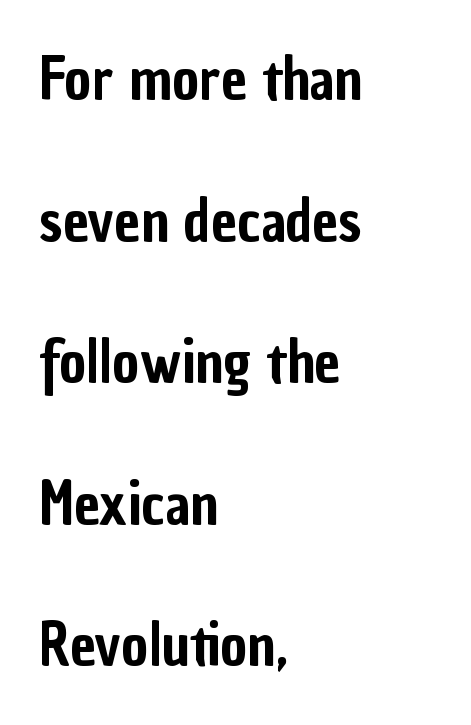
The image shows 58 px condensed sans-serif type, upright; set left-aligned, loose line spacing (2.44x), normal letter spacing, not underlined; low stroke contrast and a medium x-height.
